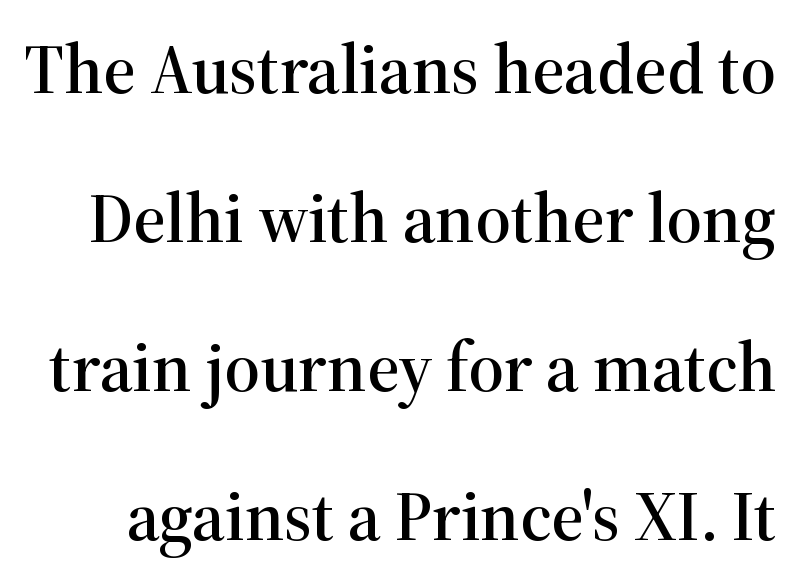
To sum up the face: it has serifs. A typesetter would call this proportional, since set widths differ per character. No extra tracking has been applied to these lines. Type without underlining. What's the leading like? Stretched, with rows far apart. Tall strokes in this sample are plumb rather than angled.
